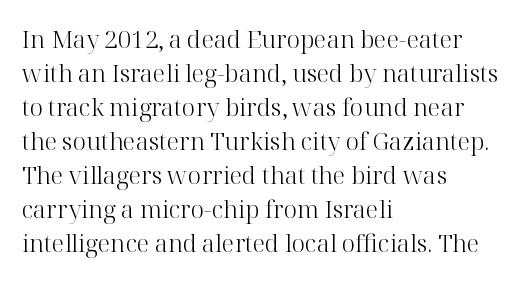
Just letters on the line, the space beneath them empty. The lines sit at an ordinary, default distance from one another. Reading down the block, your eye returns to a fixed left position each line. Think standard paragraph weight, or any step lighter than that.
